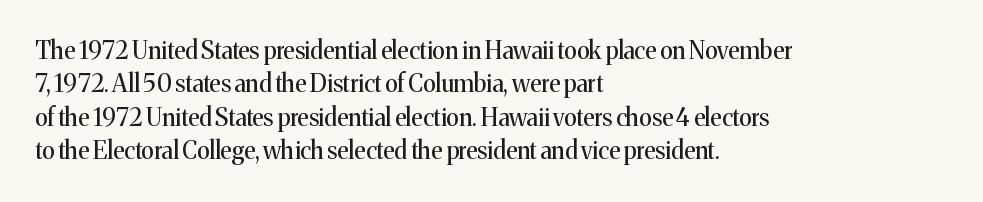
Q: Is the text bold? A: No.
Q: Is the text italic (slanted)? A: No, it is upright.
Q: Is the text underlined? A: No.
Q: How is the paragraph aligned? A: Left-aligned.
Q: Is the spacing between letters normal or unusually wide? A: Normal.
Q: Is the spacing between lines tight, normal or loose? A: Normal.
